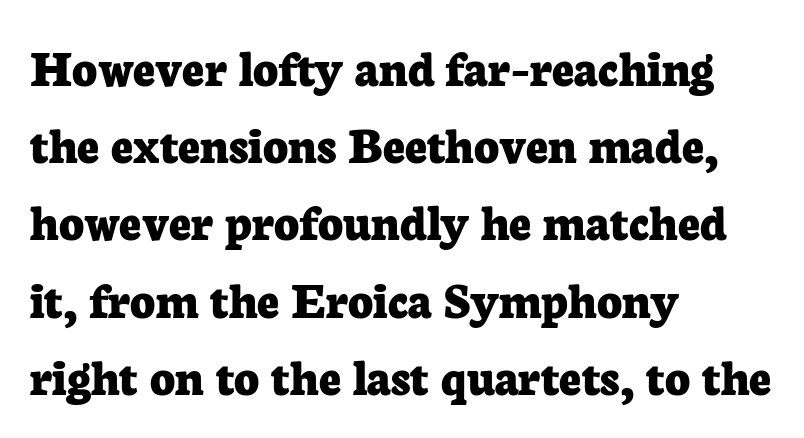
Q: Is the text bold? A: Yes.
Q: Is the text italic (slanted)? A: No, it is upright.
Q: Is the typeface a serif or a sans-serif typeface? A: Serif.
Q: Is the text underlined? A: No.
Q: How is the paragraph aligned? A: Left-aligned.
Q: Is the spacing between letters normal or unusually wide? A: Normal.
Q: Is the spacing between lines tight, normal or loose? A: Normal.
Q: Width (condensed, normal, or wide)? A: Normal.
Q: Stroke contrast? A: Low.
Q: x-height? A: Medium.
Q: Monospaced? A: No.
